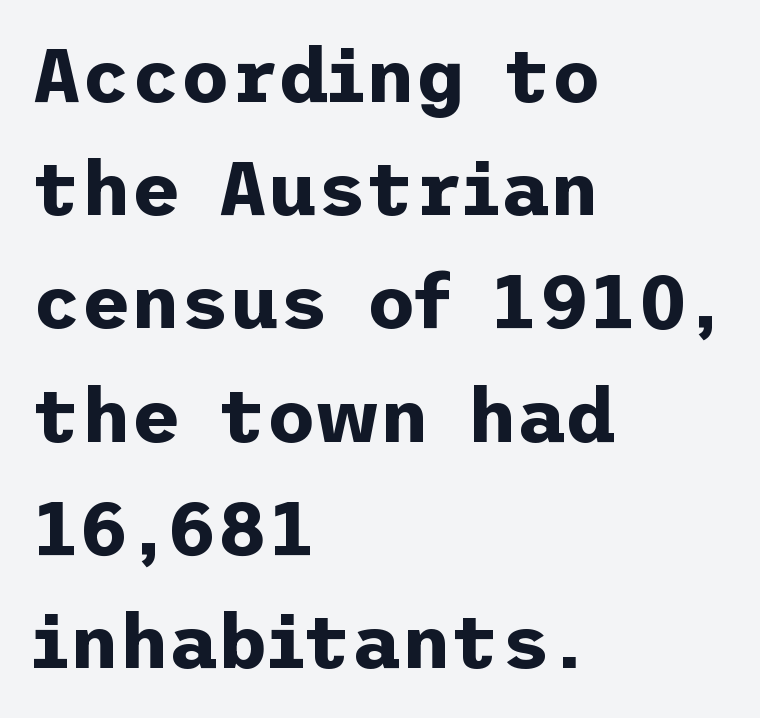
Reading down the block, your eye returns to a fixed left position each line. Is this a sans? Yes — the strokes have no serifs. In terms of posture, this sample is upright. Unmarked baselines from the first word to the last.
